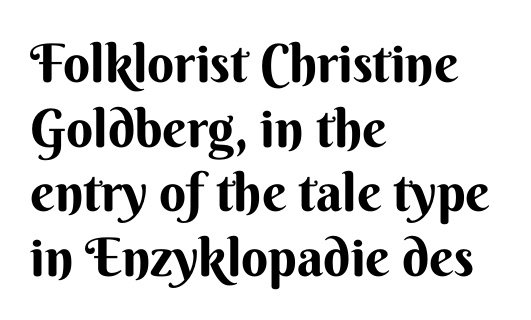
{"serif": "no", "italic": "no", "bold": "yes", "weight": "bold", "width": "normal", "stroke_contrast": "medium", "x_height": "small", "monospaced": "no", "underline": "no", "align": "left", "line_spacing_ratio": 1.22, "letter_spacing": "normal", "letter_spacing_em": 0.0, "glyph_px": 53}
